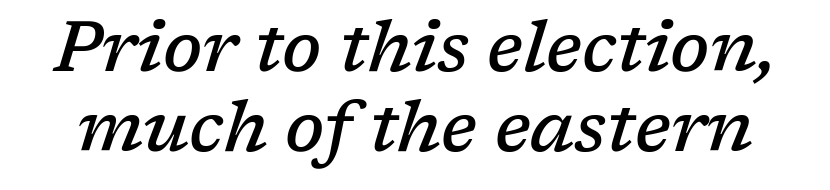
The rendering uses natural spacing where letterforms have individual widths. The lettering tilts uniformly, giving the passage an italic look. Compared with typical paragraphs, the rows here are closer together. The line texture is even and compact thanks to regular tracking. Weight: semibold (demi). The text was rendered using a seriffed face with decorative stroke endings.
